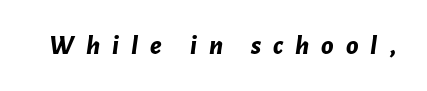
{"italic": "yes", "lean": "right", "slant_degrees": 7, "bold": "yes", "weight": "bold", "width": "normal", "stroke_contrast": "low", "x_height": "medium", "monospaced": "no", "underline": "no", "letter_spacing": "wide", "letter_spacing_em": 0.43, "glyph_px": 28}
